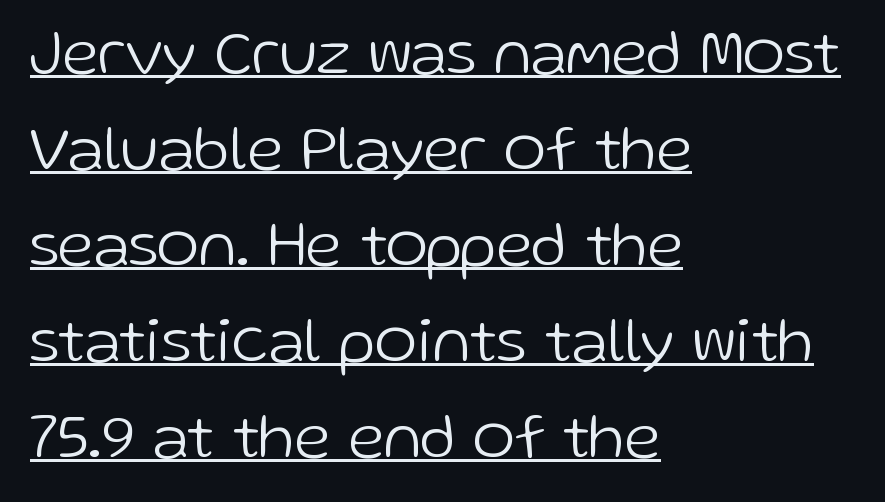
Q: Is the text bold? A: No.
Q: Is the text italic (slanted)? A: No, it is upright.
Q: Is the typeface a serif or a sans-serif typeface? A: Sans-serif.
Q: Is the text underlined? A: Yes.
Q: How is the paragraph aligned? A: Left-aligned.
Q: Is the spacing between letters normal or unusually wide? A: Normal.
Q: Is the spacing between lines tight, normal or loose? A: Normal.
Q: Width (condensed, normal, or wide)? A: Normal.
Q: Stroke contrast? A: Low.
Q: x-height? A: Medium.
Q: Monospaced? A: No.
